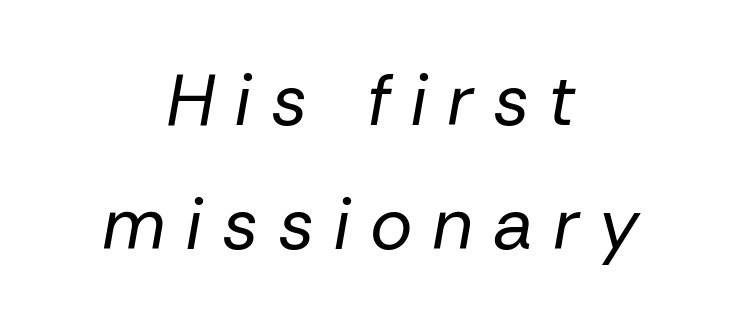
Q: Is the text bold? A: No.
Q: Is the text italic (slanted)? A: Yes, it leans right by about 10 degrees.
Q: Is the text underlined? A: No.
Q: How is the paragraph aligned? A: Centered.
Q: Is the spacing between letters normal or unusually wide? A: Unusually wide.
Q: Width (condensed, normal, or wide)? A: Normal.
Q: Stroke contrast? A: Low.
Q: x-height? A: Medium.
Q: Monospaced? A: No.
